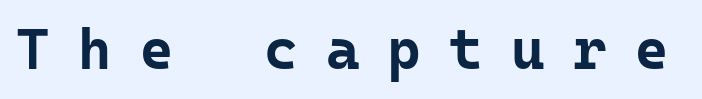
Q: Is the text bold? A: Yes.
Q: Is the text italic (slanted)? A: No, it is upright.
Q: Is the typeface a serif or a sans-serif typeface? A: Sans-serif.
Q: Is the text underlined? A: No.
Q: Is the spacing between letters normal or unusually wide? A: Unusually wide.
Q: Width (condensed, normal, or wide)? A: Normal.
Q: Stroke contrast? A: Low.
Q: x-height? A: Medium.
Q: Monospaced? A: Yes.
